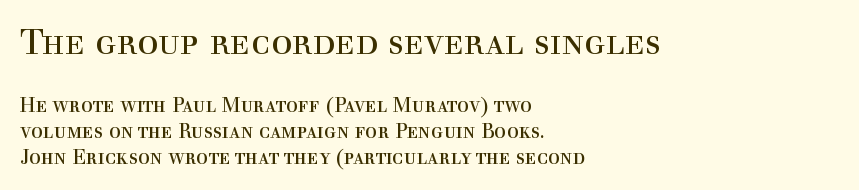
The image shows 35 px regular-weight serif type, upright; set left-aligned, normal line spacing (1.29x), normal letter spacing, not underlined; the first (top) block is 1.75x larger; a medium x-height.
